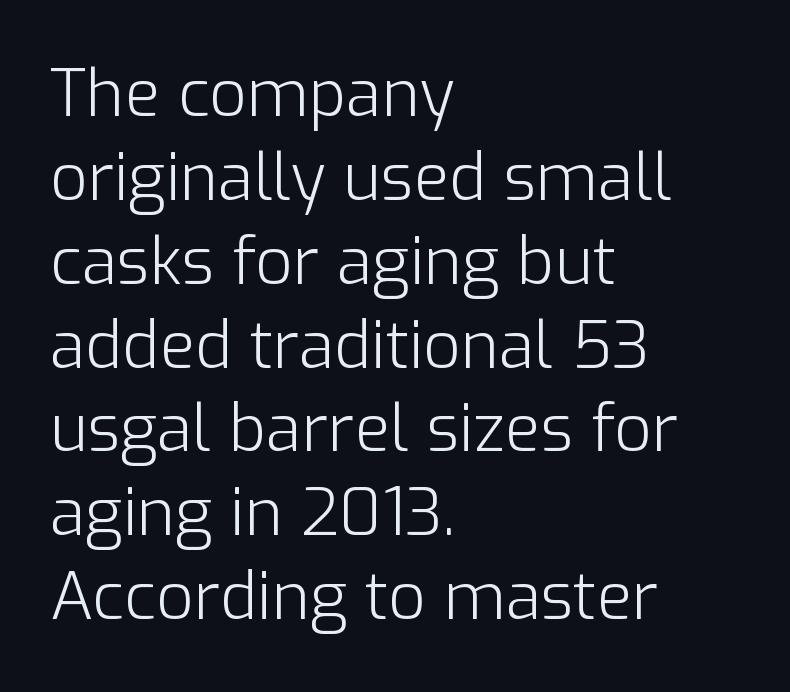
{"serif": "no", "italic": "no", "bold": "no", "weight": "light", "width": "normal", "stroke_contrast": "low", "x_height": "medium", "monospaced": "no", "underline": "no", "align": "left", "line_spacing": "normal", "line_spacing_ratio": 1.29, "letter_spacing": "normal", "letter_spacing_em": 0.0, "glyph_px": 65}
